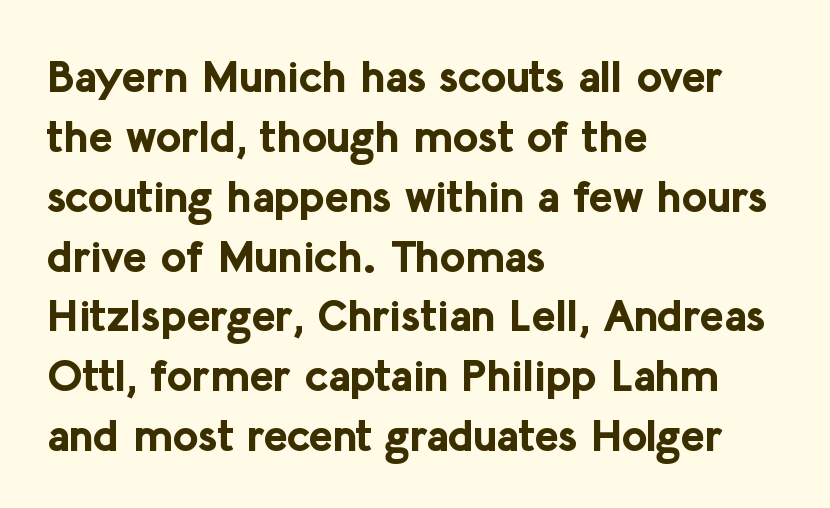
Q: Is the text bold? A: Yes.
Q: Is the text italic (slanted)? A: No, it is upright.
Q: Is the typeface a serif or a sans-serif typeface? A: Sans-serif.
Q: Is the text underlined? A: No.
Q: How is the paragraph aligned? A: Left-aligned.
Q: Is the spacing between letters normal or unusually wide? A: Normal.
Q: Is the spacing between lines tight, normal or loose? A: Normal.
Q: Width (condensed, normal, or wide)? A: Normal.
Q: Stroke contrast? A: Low.
Q: x-height? A: Medium.
Q: Monospaced? A: No.
